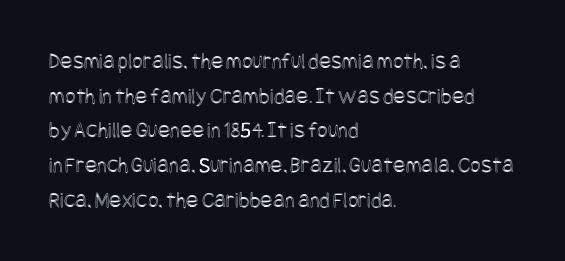
The image shows 23 px text type, upright; set left-aligned, normal line spacing (1.51x), normal letter spacing, not underlined.
